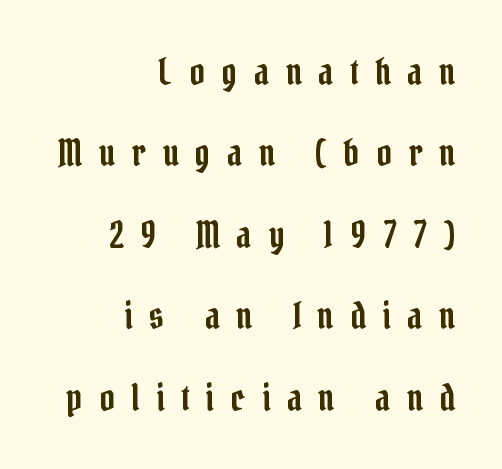
The image shows 37 px condensed serif type, upright; set right-aligned, loose line spacing (2.2x), unusually wide letter spacing (+0.45 em), not underlined; low stroke contrast and a medium x-height.
